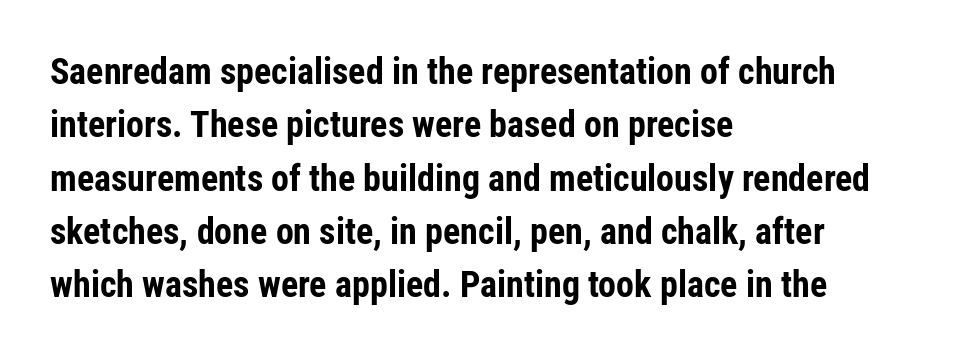
Unmarked baselines from the first word to the last. Compared with typical body copy, the letter spacing here is the same. Heft: maximum for text — a bold. You could not count columns in this text — the font is proportionally spaced. Layout note: lines flush left.
